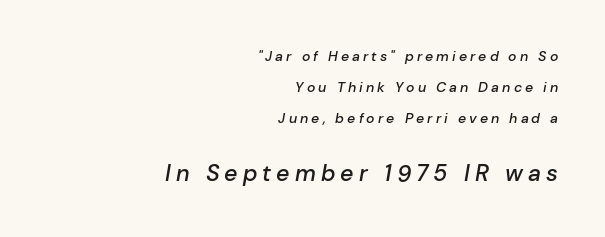
The gaps between neighbouring characters are conspicuously large. Typesetter's note — lower block bumped up in size, upper block left smaller. A semibold gives these letters moderate extra thickness, short of bold. Designer's note — italics engaged. Widely set lines give the paragraph a tall, airy silhouette.
